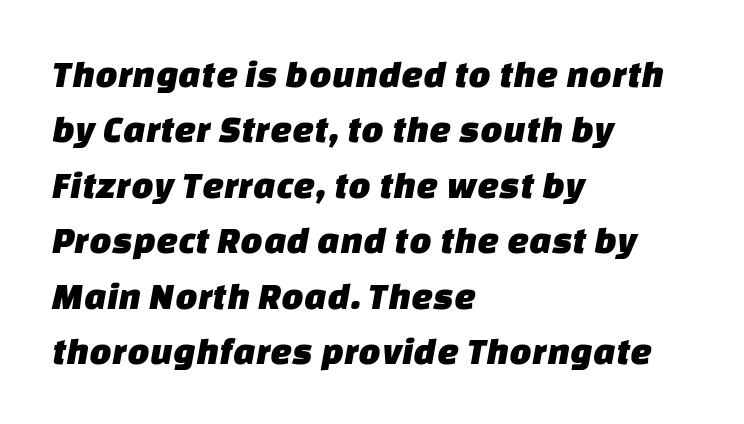
Font category for this specimen: sans-serif. Observe the ordinary spacing: letters are neighbours, not strangers. All the whitespace from short lines collects on the right. Regarding leading, the lines here are spaced in the standard way. A clean baseline with only descenders dipping below it. This sample has the flowing, uneven cadence of proportional lettering.
